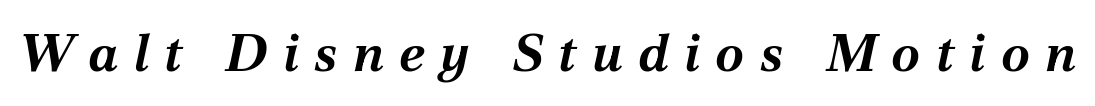
The image shows 52 px bold type, italic (leaning right); set unusually wide letter spacing (+0.29 em), not underlined; medium stroke contrast and a medium x-height.
